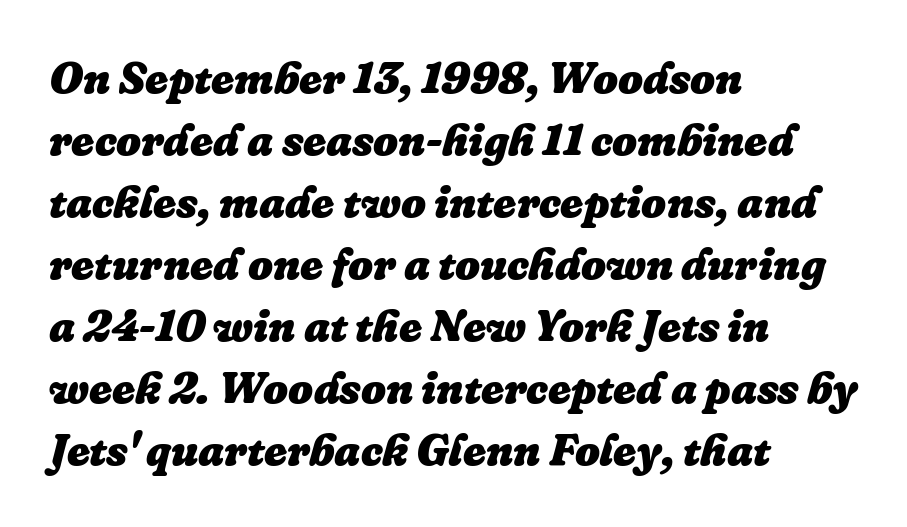
A full-strength bold gives these letters their thick strokes. Line spacing here is normal. Compared with typical body copy, the letter spacing here is the same. The letters advance in unequal steps, a hallmark of proportional type. This sample is left-justified, so line endings fall wherever the words run out.
